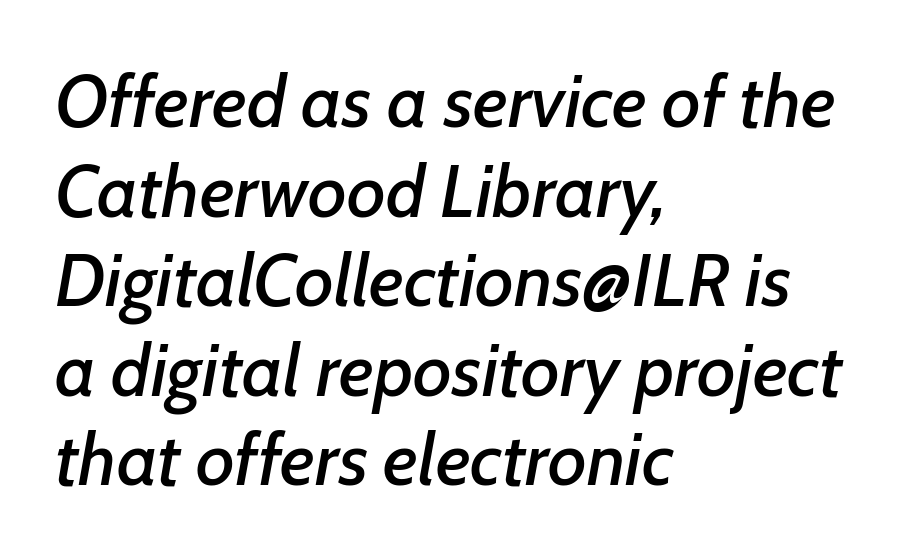
A typesetter would call this proportional, since set widths differ per character. Default kerning and tracking; the words read as compact shapes. Leftover space on each line is placed entirely after the last word. Plain, unruled lines of type. Rendered with sloped, italic letterforms.
